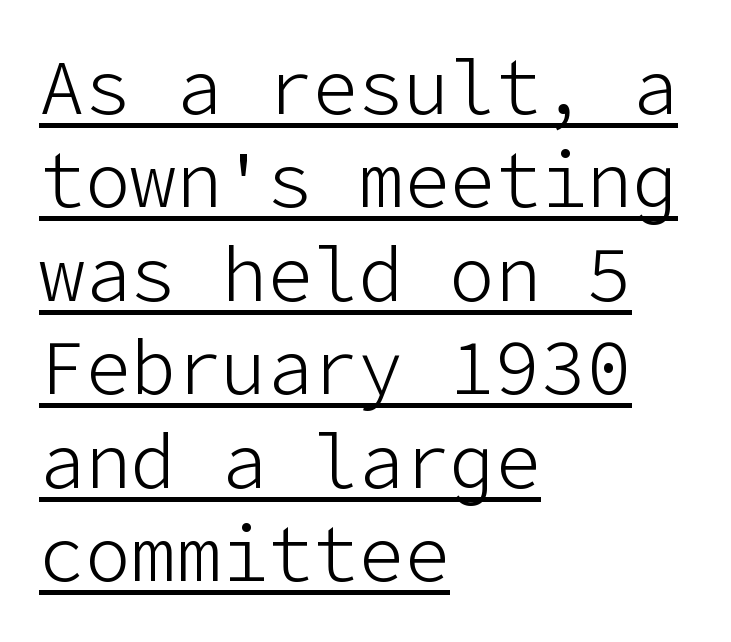
Q: Is the text bold? A: No.
Q: Is the text italic (slanted)? A: No, it is upright.
Q: Is the typeface a serif or a sans-serif typeface? A: Sans-serif.
Q: Is the text underlined? A: Yes.
Q: How is the paragraph aligned? A: Left-aligned.
Q: Is the spacing between letters normal or unusually wide? A: Normal.
Q: Width (condensed, normal, or wide)? A: Normal.
Q: Stroke contrast? A: Low.
Q: x-height? A: Medium.
